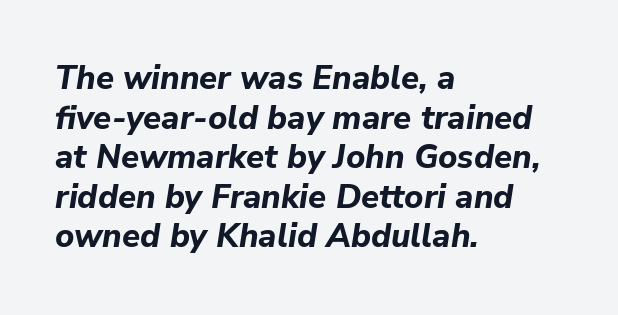
The image shows 33 px bold type, italic (leaning right); set left-aligned, line spacing 1.2x, normal letter spacing, not underlined; low stroke contrast and a medium x-height.
